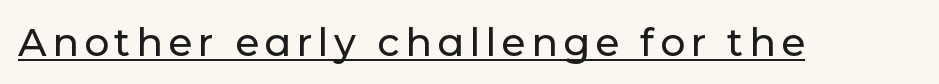
Q: Is the text italic (slanted)? A: No, it is upright.
Q: Is the typeface a serif or a sans-serif typeface? A: Sans-serif.
Q: Is the text underlined? A: Yes.
Q: Width (condensed, normal, or wide)? A: Normal.
Q: Stroke contrast? A: Low.
Q: x-height? A: Medium.
Q: Monospaced? A: No.
